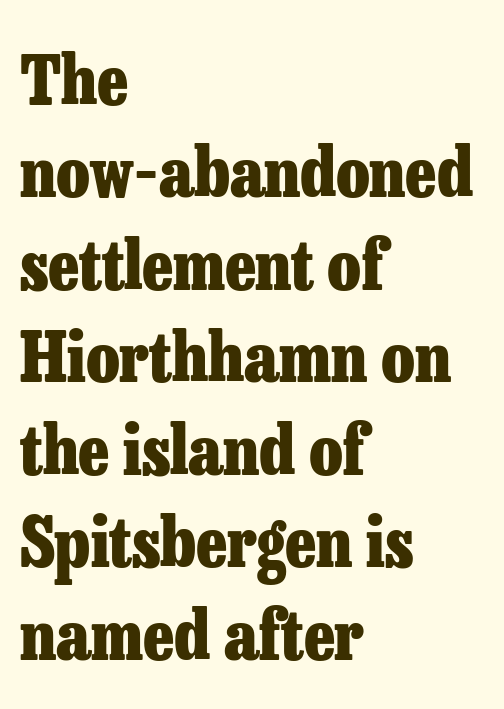
Q: Is the text bold? A: Yes.
Q: Is the text italic (slanted)? A: No, it is upright.
Q: Is the typeface a serif or a sans-serif typeface? A: Serif.
Q: Is the text underlined? A: No.
Q: How is the paragraph aligned? A: Left-aligned.
Q: Is the spacing between letters normal or unusually wide? A: Normal.
Q: Is the spacing between lines tight, normal or loose? A: Normal.
Q: Width (condensed, normal, or wide)? A: Normal.
Q: Stroke contrast? A: Low.
Q: x-height? A: Medium.
Q: Monospaced? A: No.
